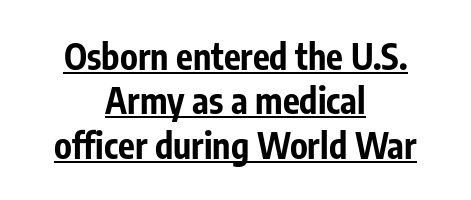
The image shows 35 px bold, condensed sans-serif type, upright; set centered, normal line spacing (1.27x), normal letter spacing, underlined; low stroke contrast and a medium x-height.
